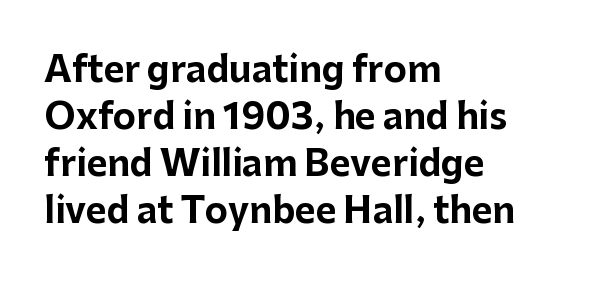
The image shows 35 px bold sans-serif type, upright; set left-aligned, normal line spacing (1.34x), normal letter spacing, not underlined; low stroke contrast and a medium x-height.
